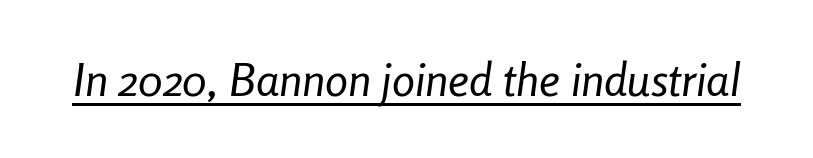
{"italic": "yes", "lean": "right", "slant_degrees": 8, "bold": "no", "weight": "regular", "width": "condensed", "stroke_contrast": "low", "x_height": "medium", "monospaced": "no", "underline": "yes", "letter_spacing": "normal", "letter_spacing_em": 0.0, "glyph_px": 46}
